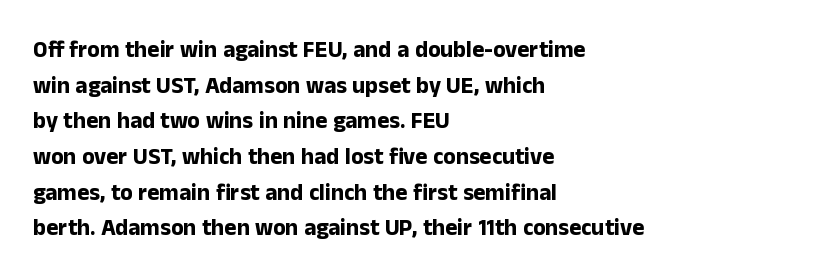
Q: Is the text bold? A: Yes.
Q: Is the text italic (slanted)? A: No, it is upright.
Q: Is the text underlined? A: No.
Q: How is the paragraph aligned? A: Left-aligned.
Q: Is the spacing between letters normal or unusually wide? A: Normal.
Q: Is the spacing between lines tight, normal or loose? A: Normal.
